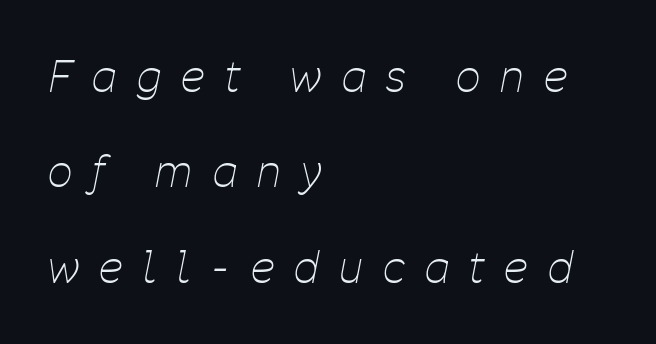
Bold? No — there's no thickening of the strokes. Letters rest on an invisible, unmarked baseline. Quick note: italic. Tracking value appears strongly positive — letters spread wide. The face used here is proportionally spaced, like ordinary book or web type.
